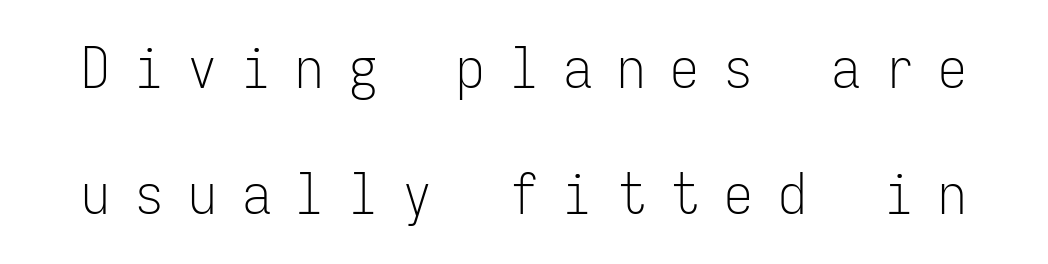
Q: Is the text bold? A: No.
Q: Is the text italic (slanted)? A: No, it is upright.
Q: Is the typeface a serif or a sans-serif typeface? A: Sans-serif.
Q: Is the text underlined? A: No.
Q: Is the spacing between letters normal or unusually wide? A: Unusually wide.
Q: Is the spacing between lines tight, normal or loose? A: Loose.
Q: Width (condensed, normal, or wide)? A: Condensed.
Q: Stroke contrast? A: Low.
Q: x-height? A: Medium.
Q: Monospaced? A: Yes.
